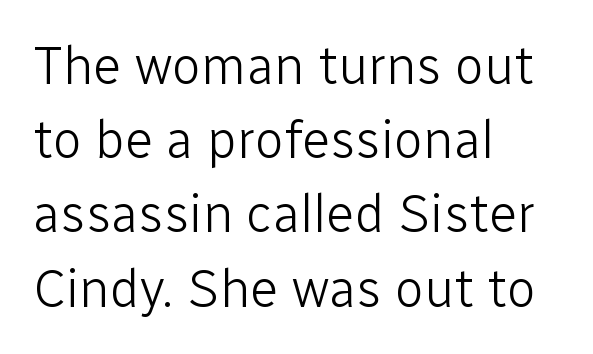
{"serif": "no", "italic": "no", "bold": "no", "weight": "light", "width": "normal", "stroke_contrast": "low", "x_height": "medium", "monospaced": "no", "underline": "no", "align": "left", "line_spacing": "normal", "line_spacing_ratio": 1.4, "letter_spacing": "normal", "letter_spacing_em": 0.0, "glyph_px": 53}
